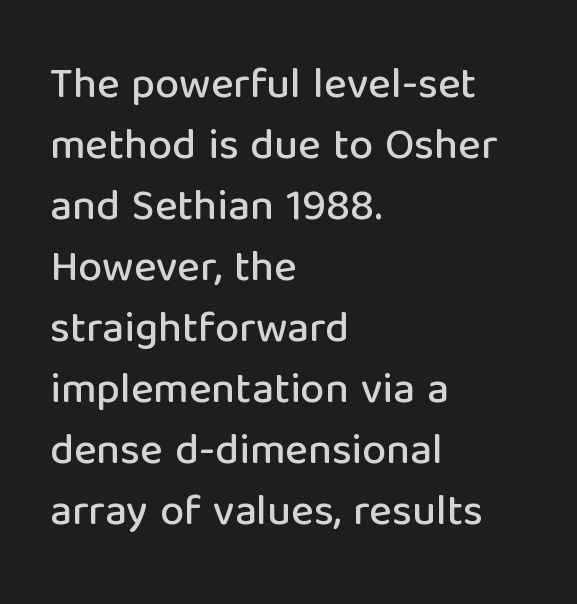
{"serif": "no", "italic": "no", "width": "normal", "stroke_contrast": "low", "x_height": "medium", "monospaced": "no", "underline": "no", "align": "left", "line_spacing": "normal", "line_spacing_ratio": 1.42, "letter_spacing": "normal", "letter_spacing_em": 0.0, "glyph_px": 43}
